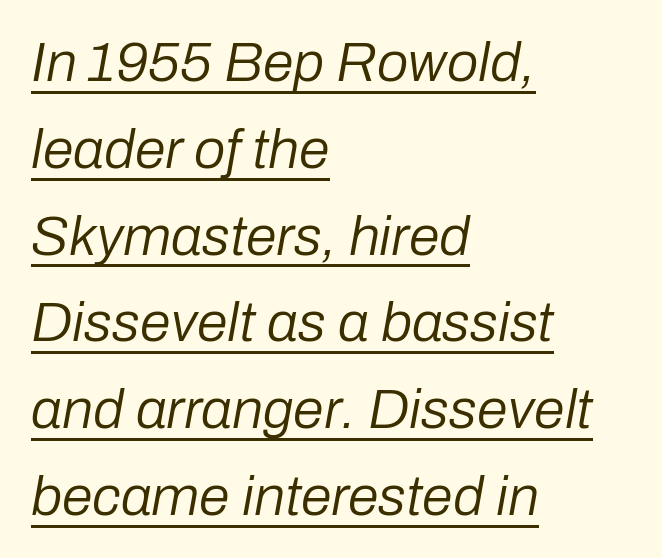
Rendered with sloped, italic letterforms. This is underlined copy, the kind a proofreader might mark for attention. The rendering uses natural spacing where letterforms have individual widths. These lines sit exactly where default settings would place them. The type is set solid horizontally, with unmodified tracking.
